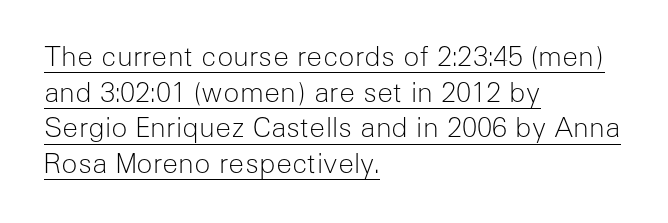
Q: Is the text bold? A: No.
Q: Is the text italic (slanted)? A: No, it is upright.
Q: Is the text underlined? A: Yes.
Q: How is the paragraph aligned? A: Left-aligned.
Q: Is the spacing between letters normal or unusually wide? A: Normal.
Q: Is the spacing between lines tight, normal or loose? A: Normal.
